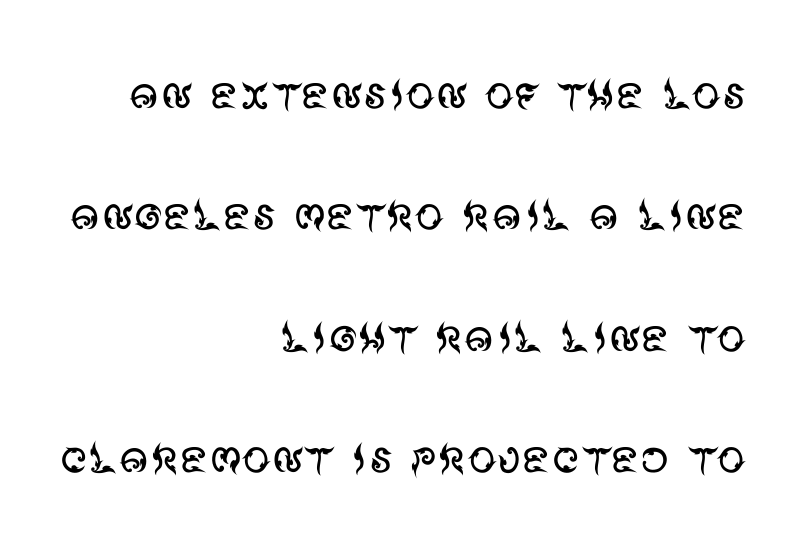
Compared with a flush-left layout, this one pins lines to the opposite, right side. This sample uses plain, unmodified letter spacing. Is this a fixed-width face? No — the glyphs have proportional, varying widths. A light-to-regular cut is what we see here. The glyphs in this specimen are sans serif.
